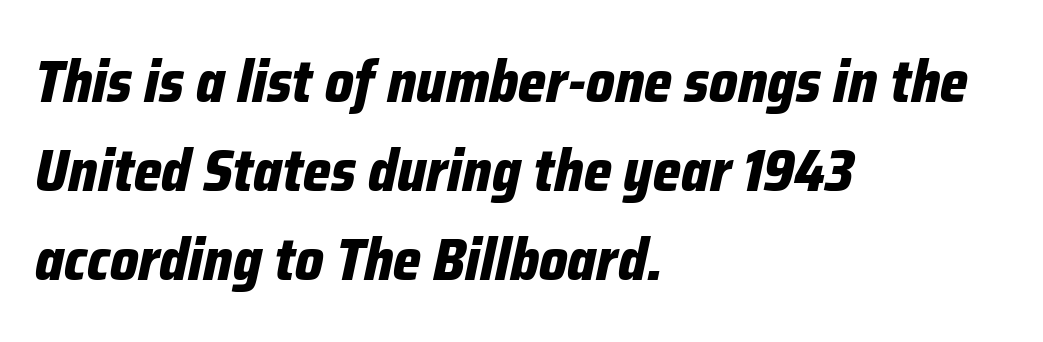
{"italic": "yes", "lean": "right", "slant_degrees": 12, "bold": "yes", "weight": "bold", "width": "condensed", "stroke_contrast": "low", "x_height": "medium", "monospaced": "no", "underline": "no", "align": "left", "line_spacing": "normal", "line_spacing_ratio": 1.51, "letter_spacing": "normal", "letter_spacing_em": 0.0, "glyph_px": 59}
